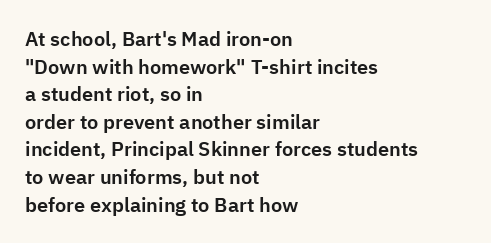
{"italic": "no", "underline": "no", "align": "left", "line_spacing": "normal", "line_spacing_ratio": 1.38, "letter_spacing": "normal", "letter_spacing_em": 0.0, "glyph_px": 20}
